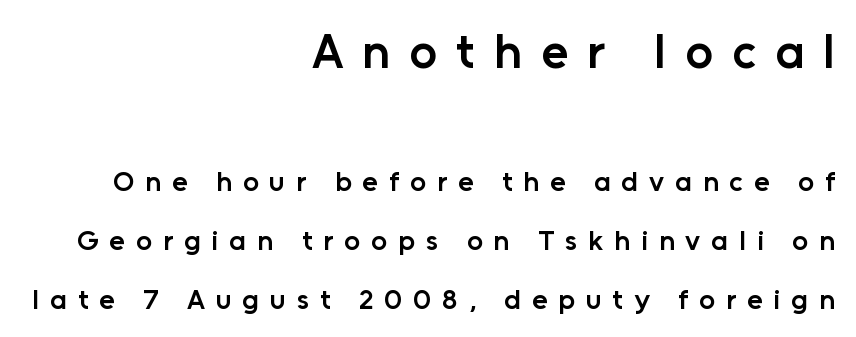
What's the leading like? Stretched, with rows far apart. Each row of text sits above clean, open space. Character widths vary here, with narrow letters taking less room than wide ones. Observe the absence of serifs on each vertical stroke in this sample. You can tell it's not italic because the verticals are truly vertical.
